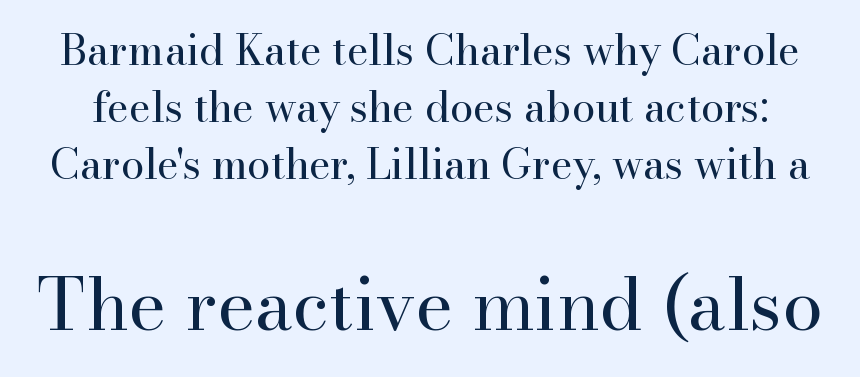
{"serif": "yes", "italic": "no", "bold": "no", "weight": "regular", "width": "normal", "stroke_contrast": "high", "x_height": "small", "monospaced": "no", "underline": "no", "line_spacing": "normal", "line_spacing_ratio": 1.36, "letter_spacing": "normal", "letter_spacing_em": 0.0, "larger_block": "second", "size_ratio": 1.74, "glyph_px": 73}
